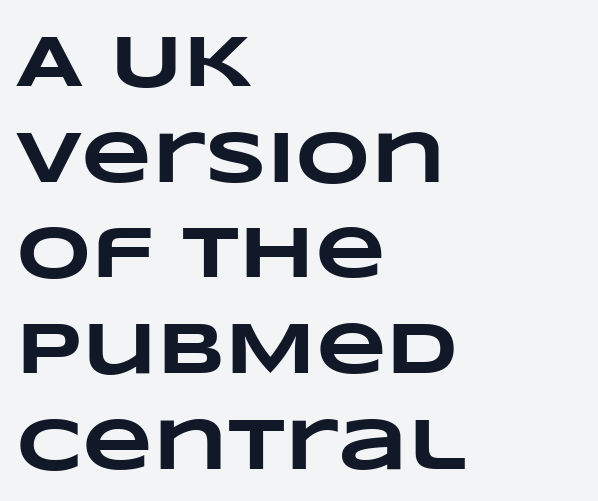
The image shows 73 px heavy, wide type; set left-aligned, normal line spacing (1.31x), normal letter spacing, not underlined; low stroke contrast and a large x-height.
